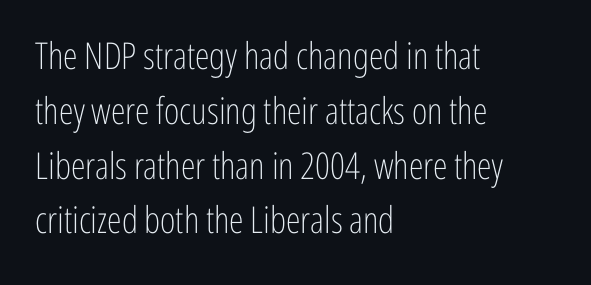
A typesetter would call this leading conventional body-copy spacing. Type style note: lacks serifs. Weight: in the light-to-regular range. The setting favours the left margin, as ordinary paragraphs usually do.
